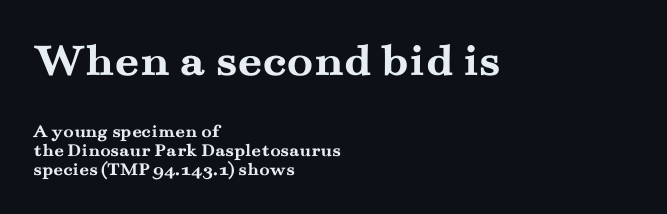
{"serif": "yes", "italic": "no", "bold": "yes", "weight": "semibold", "width": "wide", "stroke_contrast": "medium", "x_height": "small", "monospaced": "no", "underline": "no", "align": "left", "line_spacing": "tight", "line_spacing_ratio": 1.01, "letter_spacing": "normal", "letter_spacing_em": 0.0, "larger_block": "first", "size_ratio": 2.53, "glyph_px": 48}
